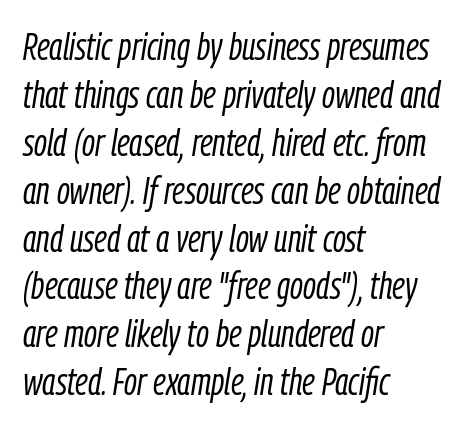
{"italic": "yes", "lean": "right", "slant_degrees": 9, "bold": "no", "weight": "light", "width": "condensed", "stroke_contrast": "low", "x_height": "medium", "monospaced": "no", "underline": "no", "align": "left", "line_spacing": "normal", "line_spacing_ratio": 1.26, "letter_spacing": "normal", "letter_spacing_em": 0.0, "glyph_px": 38}
